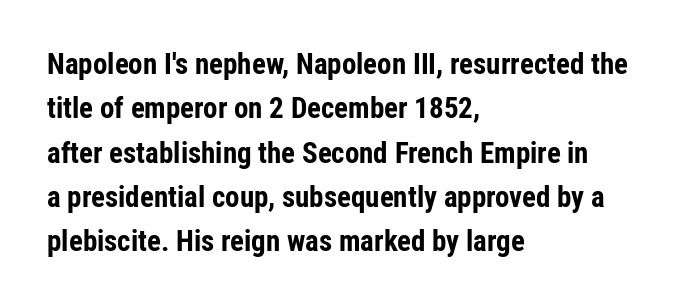
The image shows 29 px bold, condensed sans-serif type, upright; set left-aligned, normal line spacing (1.53x), normal letter spacing, not underlined; low stroke contrast and a medium x-height.
